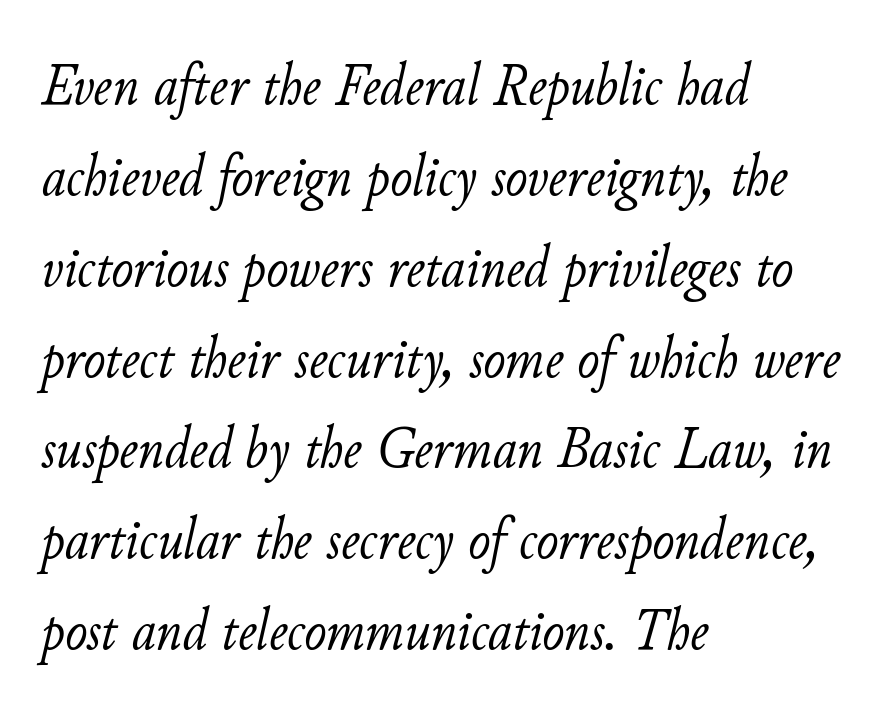
The image shows 59 px light type, italic (leaning right); set left-aligned, normal line spacing (1.54x), normal letter spacing, not underlined; low stroke contrast and a small x-height.
